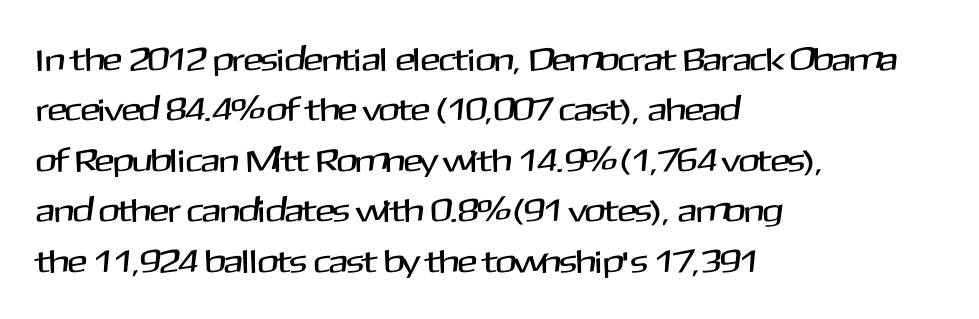
{"serif": "no", "italic": "no", "width": "normal", "stroke_contrast": "medium", "x_height": "medium", "monospaced": "no", "underline": "no", "align": "left", "line_spacing": "normal", "line_spacing_ratio": 1.53, "letter_spacing": "normal", "letter_spacing_em": 0.0, "glyph_px": 33}
